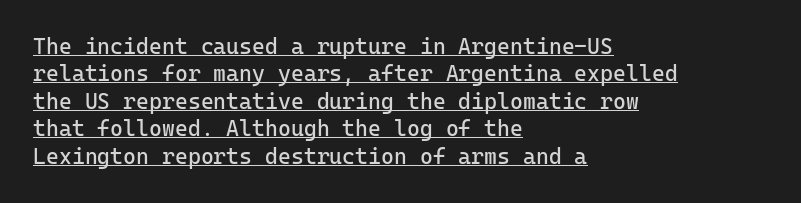
{"italic": "no", "bold": "no", "underline": "yes", "align": "left", "line_spacing": "normal", "line_spacing_ratio": 1.25, "letter_spacing": "normal", "letter_spacing_em": 0.0, "glyph_px": 22}
